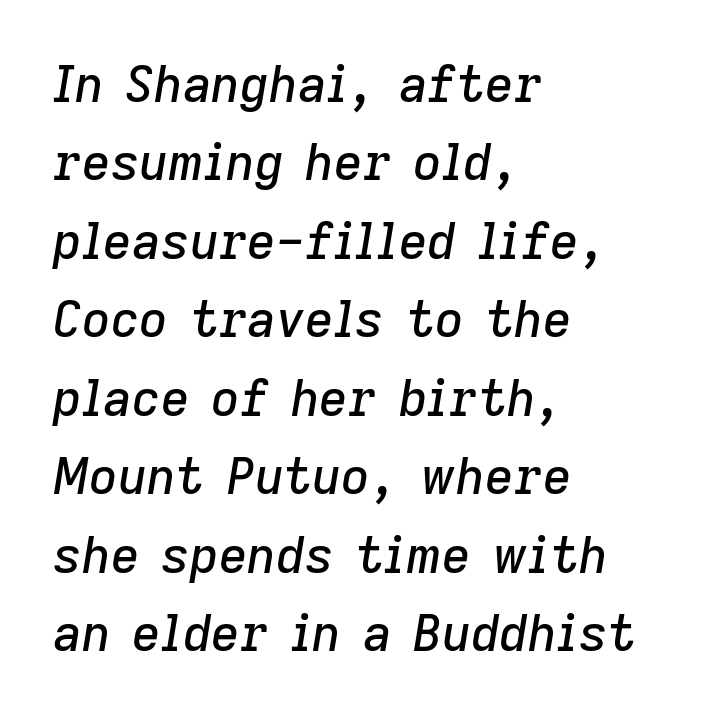
Q: Is the text italic (slanted)? A: Yes, it leans right by about 9 degrees.
Q: Is the text underlined? A: No.
Q: How is the paragraph aligned? A: Left-aligned.
Q: Is the spacing between letters normal or unusually wide? A: Normal.
Q: Is the spacing between lines tight, normal or loose? A: Normal.
Q: Width (condensed, normal, or wide)? A: Normal.
Q: Stroke contrast? A: Low.
Q: x-height? A: Medium.
Q: Monospaced? A: No.
